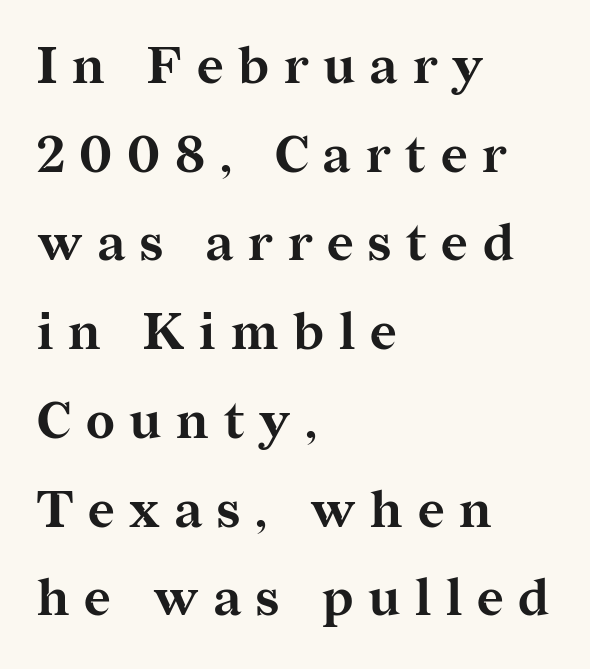
{"serif": "yes", "italic": "no", "bold": "yes", "weight": "bold", "width": "normal", "stroke_contrast": "medium", "x_height": "medium", "monospaced": "no", "underline": "no", "align": "left", "line_spacing_ratio": 1.74, "letter_spacing": "wide", "letter_spacing_em": 0.29, "glyph_px": 51}
